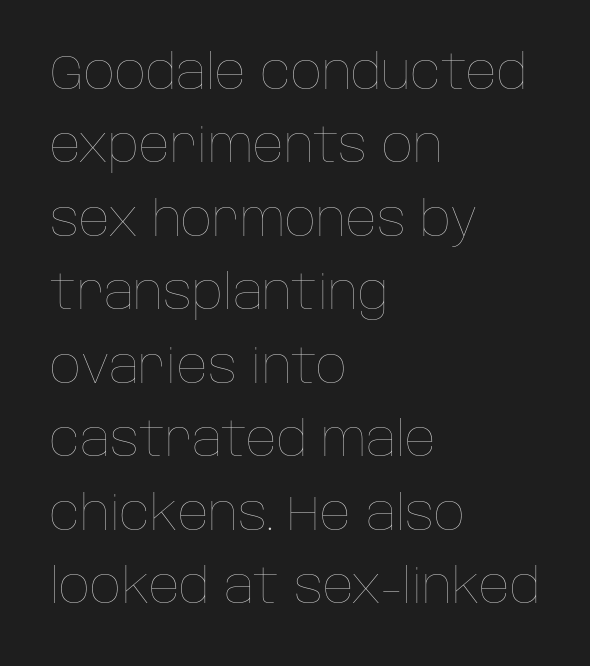
Caption: standard tracking, unaltered. Nobody drew a line under any word here. Style check: upright. In terms of leading, this rendering sits right in the middle. The rendering anchors every line to the left-hand side. Think standard paragraph weight, or any step lighter than that.
